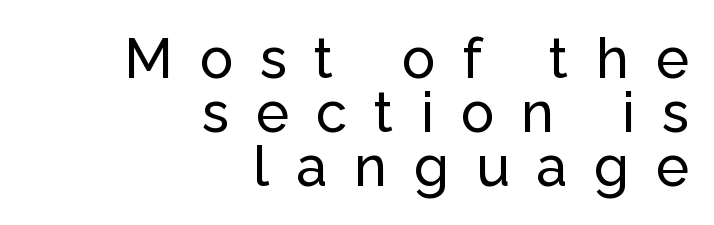
{"serif": "no", "italic": "no", "width": "normal", "stroke_contrast": "low", "x_height": "medium", "monospaced": "no", "underline": "no", "align": "right", "line_spacing": "tight", "line_spacing_ratio": 0.96, "letter_spacing": "wide", "letter_spacing_em": 0.48, "glyph_px": 56}
